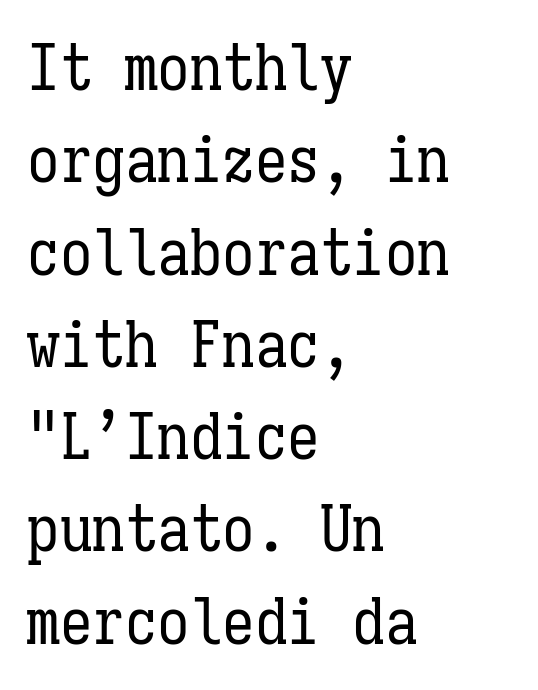
Q: Is the text bold? A: No.
Q: Is the text italic (slanted)? A: No, it is upright.
Q: Is the text underlined? A: No.
Q: How is the paragraph aligned? A: Left-aligned.
Q: Is the spacing between letters normal or unusually wide? A: Normal.
Q: Is the spacing between lines tight, normal or loose? A: Normal.
Q: Width (condensed, normal, or wide)? A: Condensed.
Q: Stroke contrast? A: Low.
Q: x-height? A: Medium.
Q: Monospaced? A: Yes.
